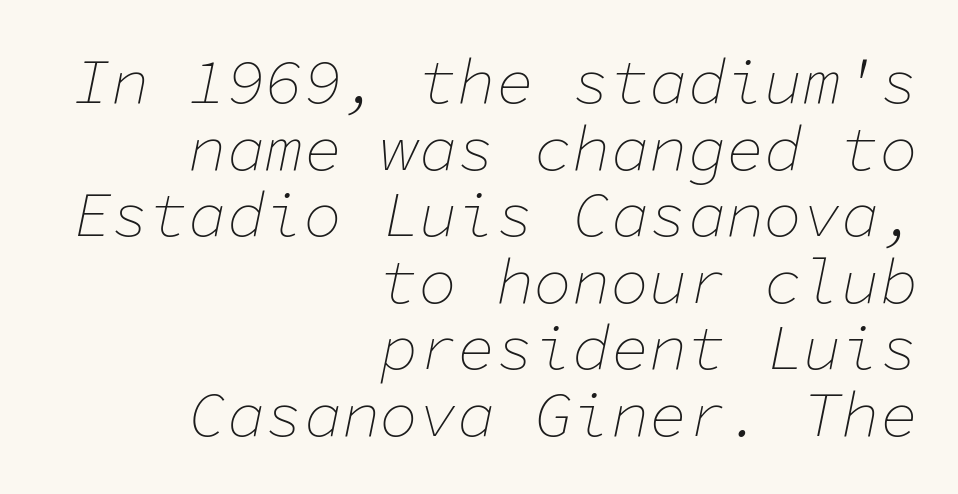
Q: Is the text bold? A: No.
Q: Is the text italic (slanted)? A: Yes, it leans right by about 11 degrees.
Q: Is the text underlined? A: No.
Q: How is the paragraph aligned? A: Right-aligned.
Q: Is the spacing between letters normal or unusually wide? A: Normal.
Q: Is the spacing between lines tight, normal or loose? A: Tight.
Q: Width (condensed, normal, or wide)? A: Normal.
Q: Stroke contrast? A: Low.
Q: x-height? A: Medium.
Q: Monospaced? A: Yes.
